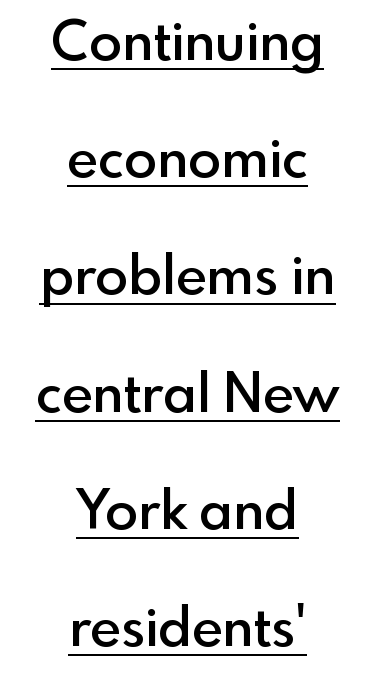
{"serif": "no", "italic": "no", "bold": "semi", "weight": "semibold", "width": "normal", "x_height": "small", "monospaced": "no", "underline": "yes", "align": "center", "line_spacing": "loose", "line_spacing_ratio": 2.17, "letter_spacing": "normal", "letter_spacing_em": 0.0, "glyph_px": 54}
